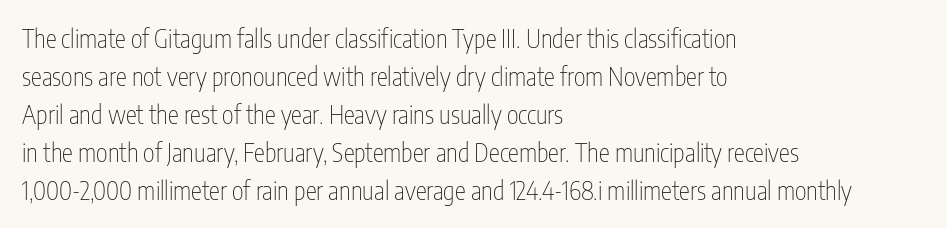
The image shows 25 px text type, upright; set left-aligned, normal line spacing (1.52x), normal letter spacing, not underlined.
